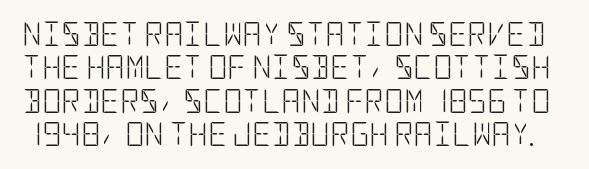
{"italic": "no", "bold": "no", "underline": "no", "line_spacing": "normal", "line_spacing_ratio": 1.39, "letter_spacing": "normal", "letter_spacing_em": 0.0, "glyph_px": 24}
